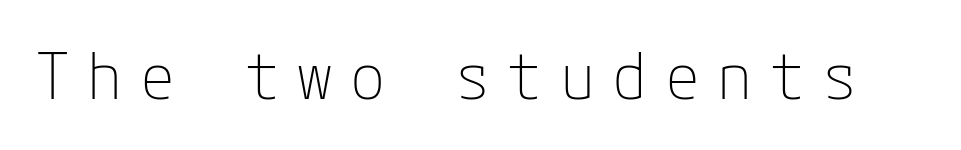
The zone under the glyphs is completely vacant. If you drew a line through each stem, it would be perfectly vertical. These glyphs show unthickened strokes, regular width or finer. Is the letter spacing exaggerated? Yes — the characters are pushed far apart.
